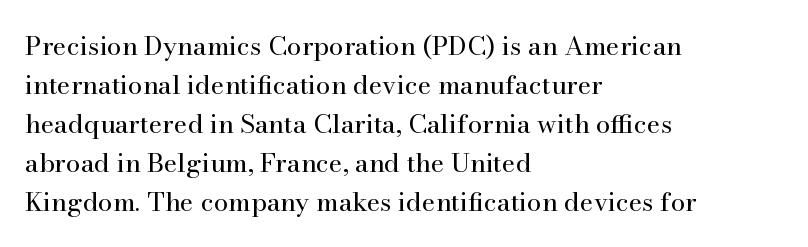
The image shows 26 px text type, upright; set left-aligned, normal line spacing (1.5x), normal letter spacing, not underlined.
